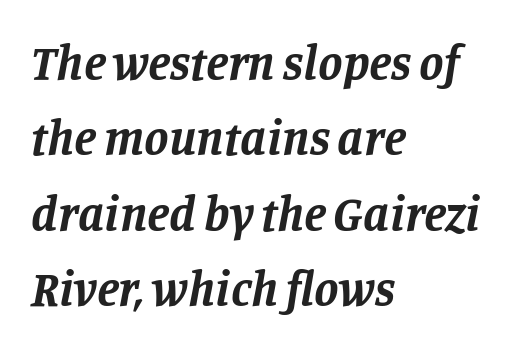
The image shows 49 px bold serif type, italic (leaning right); set left-aligned, normal line spacing (1.54x), normal letter spacing, not underlined; low stroke contrast and a large x-height.
